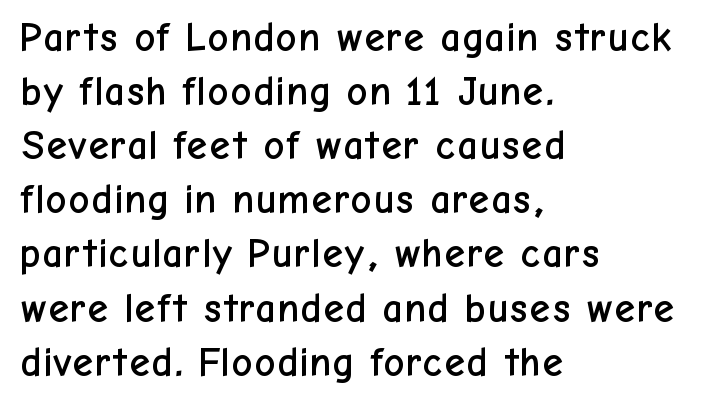
The image shows 41 px sans-serif type, upright; set left-aligned, normal line spacing (1.32x), normal letter spacing, not underlined; low stroke contrast and a medium x-height.
